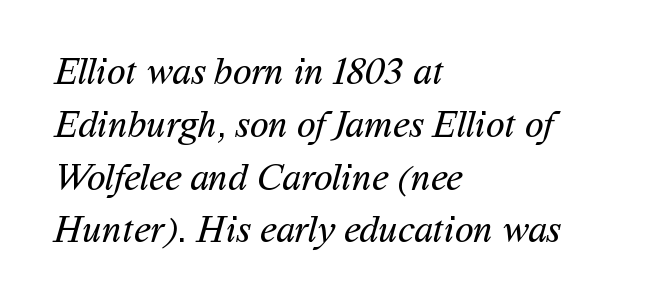
Q: Is the text bold? A: No.
Q: Is the typeface a serif or a sans-serif typeface? A: Sans-serif.
Q: Is the text underlined? A: No.
Q: How is the paragraph aligned? A: Left-aligned.
Q: Is the spacing between letters normal or unusually wide? A: Normal.
Q: Is the spacing between lines tight, normal or loose? A: Normal.
Q: Width (condensed, normal, or wide)? A: Normal.
Q: Stroke contrast? A: Medium.
Q: x-height? A: Medium.
Q: Monospaced? A: No.
